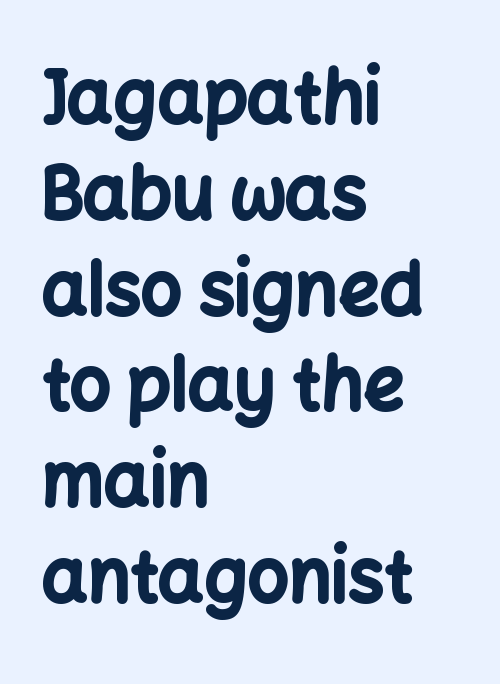
Q: Is the text bold? A: Yes.
Q: Is the text italic (slanted)? A: No, it is upright.
Q: Is the typeface a serif or a sans-serif typeface? A: Sans-serif.
Q: Is the text underlined? A: No.
Q: How is the paragraph aligned? A: Left-aligned.
Q: Is the spacing between letters normal or unusually wide? A: Normal.
Q: Is the spacing between lines tight, normal or loose? A: Normal.
Q: Width (condensed, normal, or wide)? A: Normal.
Q: Stroke contrast? A: Low.
Q: x-height? A: Medium.
Q: Monospaced? A: No.
